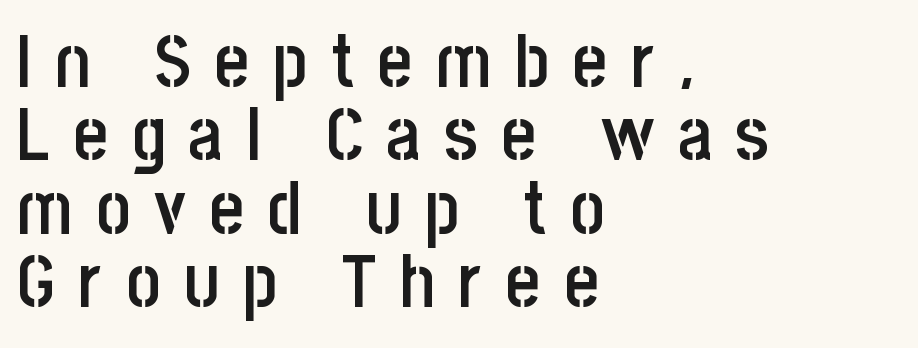
Ascenders rise straight up at ninety degrees. The rendering uses natural spacing where letterforms have individual widths. This sample uses a sans-serif face. Leading is clearly below the norm, producing a dense column.
